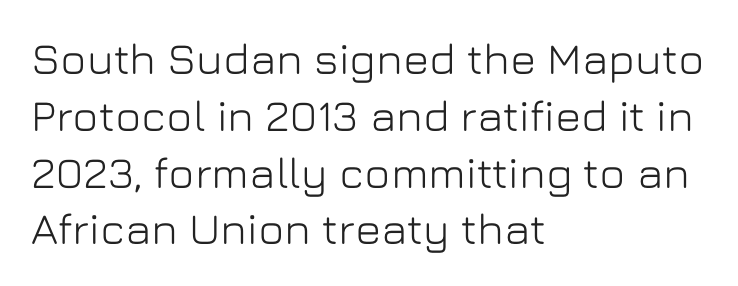
Q: Is the text italic (slanted)? A: No, it is upright.
Q: Is the typeface a serif or a sans-serif typeface? A: Sans-serif.
Q: Is the text underlined? A: No.
Q: How is the paragraph aligned? A: Left-aligned.
Q: Is the spacing between letters normal or unusually wide? A: Normal.
Q: Is the spacing between lines tight, normal or loose? A: Normal.
Q: Width (condensed, normal, or wide)? A: Normal.
Q: Stroke contrast? A: Low.
Q: x-height? A: Medium.
Q: Monospaced? A: No.
